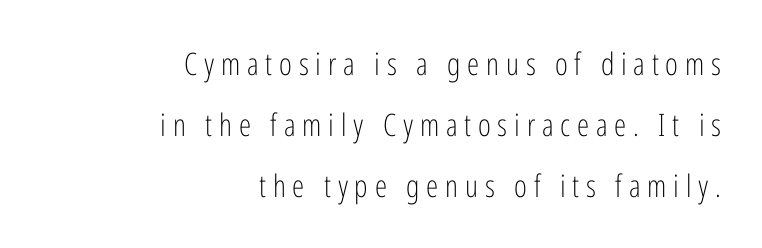
Q: Is the text bold? A: No.
Q: Is the text italic (slanted)? A: No, it is upright.
Q: Is the typeface a serif or a sans-serif typeface? A: Sans-serif.
Q: Is the text underlined? A: No.
Q: How is the paragraph aligned? A: Right-aligned.
Q: Is the spacing between letters normal or unusually wide? A: Unusually wide.
Q: Is the spacing between lines tight, normal or loose? A: Loose.
Q: Width (condensed, normal, or wide)? A: Condensed.
Q: Stroke contrast? A: Low.
Q: x-height? A: Medium.
Q: Monospaced? A: No.
